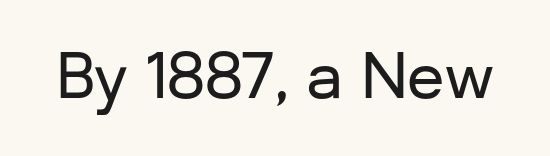
Q: Is the text italic (slanted)? A: No, it is upright.
Q: Is the typeface a serif or a sans-serif typeface? A: Sans-serif.
Q: Is the text underlined? A: No.
Q: Is the spacing between letters normal or unusually wide? A: Normal.
Q: Width (condensed, normal, or wide)? A: Normal.
Q: Stroke contrast? A: Low.
Q: x-height? A: Medium.
Q: Monospaced? A: No.
